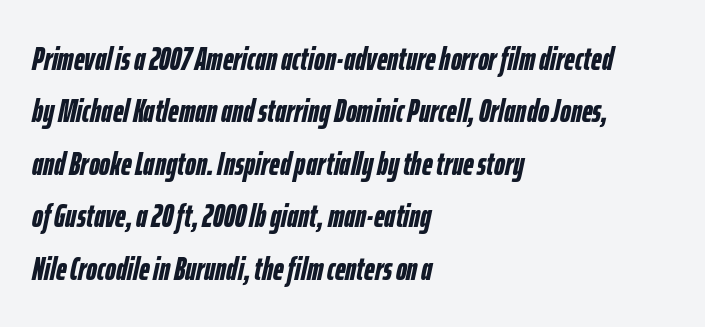
Q: Is the text bold? A: Yes.
Q: Is the text italic (slanted)? A: Yes, it leans right by about 12 degrees.
Q: Is the text underlined? A: No.
Q: How is the paragraph aligned? A: Left-aligned.
Q: Is the spacing between letters normal or unusually wide? A: Normal.
Q: Is the spacing between lines tight, normal or loose? A: Normal.
Q: Width (condensed, normal, or wide)? A: Condensed.
Q: Stroke contrast? A: Low.
Q: x-height? A: Medium.
Q: Monospaced? A: No.
